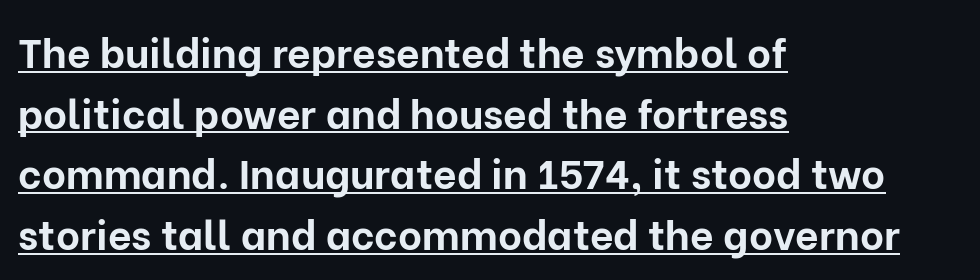
The image shows 41 px bold sans-serif type, upright; set left-aligned, normal line spacing (1.48x), normal letter spacing, underlined; low stroke contrast and a medium x-height.
